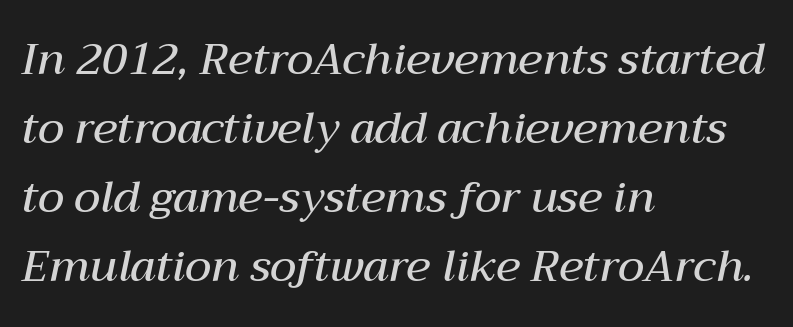
Q: Is the text bold? A: Semi-bold.
Q: Is the text italic (slanted)? A: Yes, it leans right by about 12 degrees.
Q: Is the text underlined? A: No.
Q: How is the paragraph aligned? A: Left-aligned.
Q: Is the spacing between letters normal or unusually wide? A: Normal.
Q: Is the spacing between lines tight, normal or loose? A: Normal.
Q: Width (condensed, normal, or wide)? A: Normal.
Q: Stroke contrast? A: Medium.
Q: x-height? A: Medium.
Q: Monospaced? A: No.
